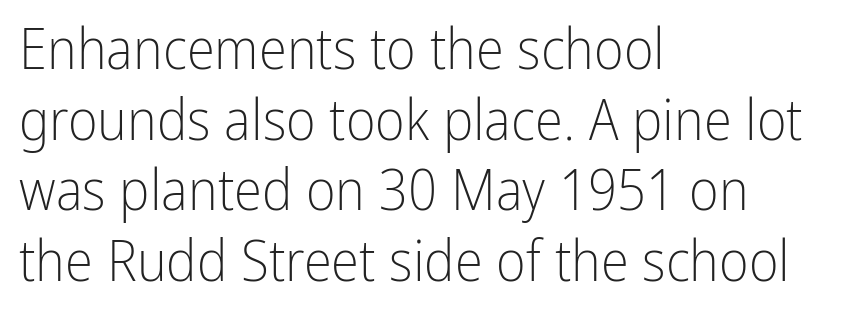
The foot of each line stays bare and open. Every character sits straight up, as roman type does. The passage shown is typed in a proportional face where columns would drift. Honestly, the letter spacing is just normal — you wouldn't notice it. Each stroke keeps to a modest, everyday thickness or less.
